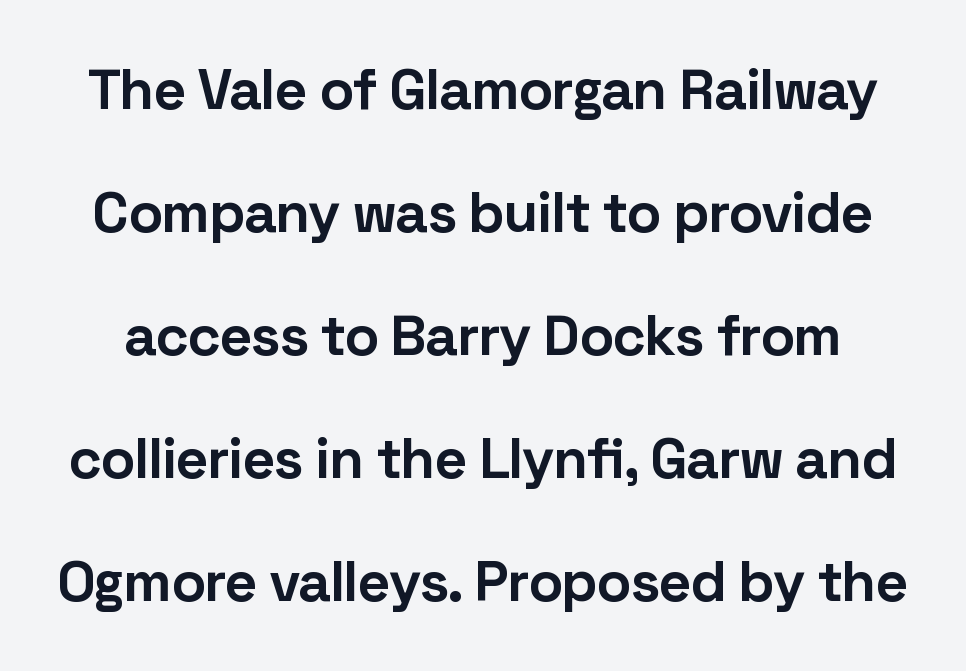
Q: Is the text bold? A: Yes.
Q: Is the text italic (slanted)? A: No, it is upright.
Q: Is the typeface a serif or a sans-serif typeface? A: Sans-serif.
Q: Is the text underlined? A: No.
Q: Is the spacing between letters normal or unusually wide? A: Normal.
Q: Is the spacing between lines tight, normal or loose? A: Loose.
Q: Width (condensed, normal, or wide)? A: Normal.
Q: Stroke contrast? A: Low.
Q: x-height? A: Medium.
Q: Monospaced? A: No.
